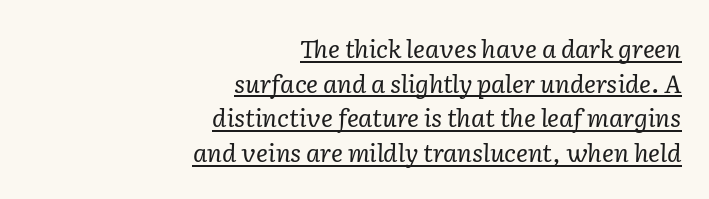
{"italic": "yes", "lean": "right", "slant_degrees": 2, "bold": "no", "underline": "yes", "align": "right", "line_spacing": "normal", "line_spacing_ratio": 1.39, "letter_spacing": "normal", "letter_spacing_em": 0.0, "glyph_px": 25}
